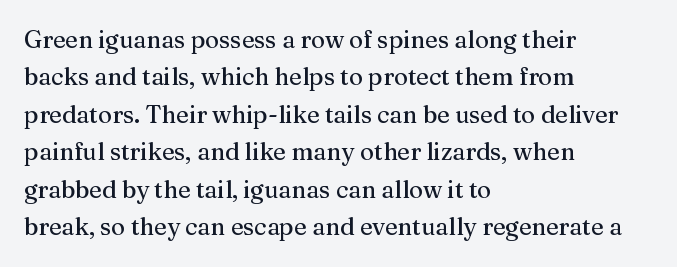
Q: Is the text italic (slanted)? A: No, it is upright.
Q: Is the text underlined? A: No.
Q: How is the paragraph aligned? A: Left-aligned.
Q: Is the spacing between letters normal or unusually wide? A: Normal.
Q: Is the spacing between lines tight, normal or loose? A: Normal.
